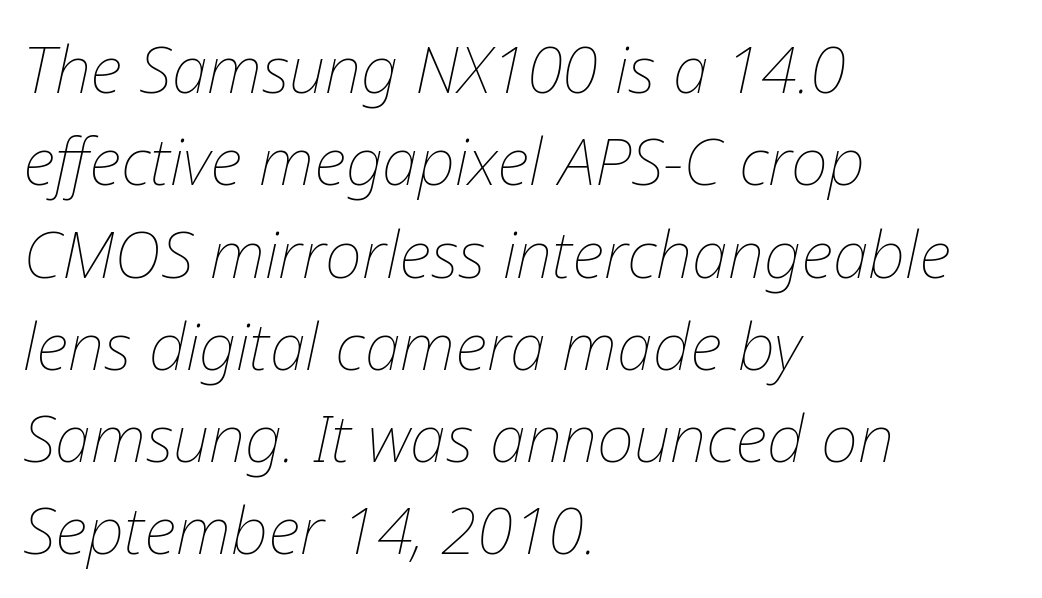
{"italic": "yes", "lean": "right", "slant_degrees": 12, "bold": "no", "weight": "thin", "width": "normal", "stroke_contrast": "low", "x_height": "medium", "monospaced": "no", "underline": "no", "align": "left", "line_spacing": "normal", "line_spacing_ratio": 1.42, "letter_spacing": "normal", "letter_spacing_em": 0.0, "glyph_px": 65}
